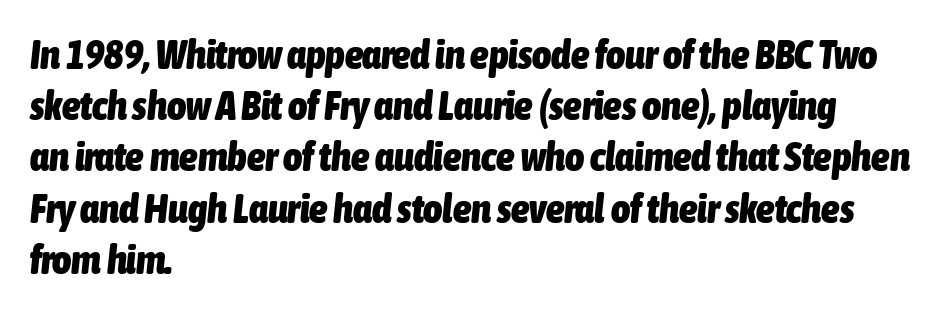
The image shows 41 px heavy, condensed type, italic (leaning right); set left-aligned, normal line spacing (1.25x), normal letter spacing, not underlined; low stroke contrast and a medium x-height.
